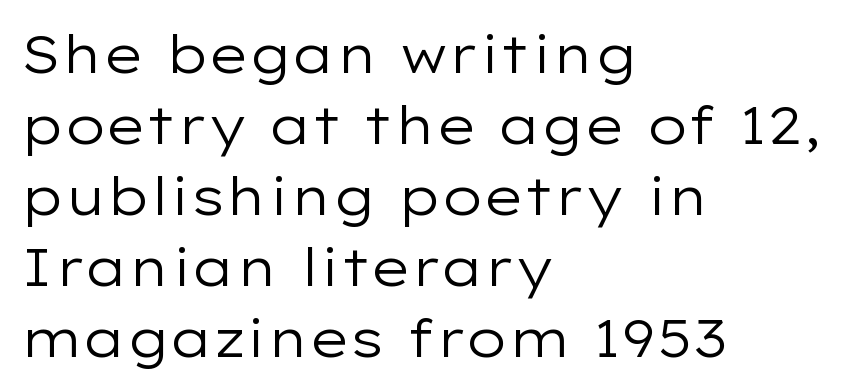
{"serif": "no", "italic": "no", "bold": "no", "weight": "regular", "width": "wide", "stroke_contrast": "low", "x_height": "medium", "monospaced": "no", "underline": "no", "align": "left", "line_spacing": "normal", "line_spacing_ratio": 1.34, "letter_spacing": "normal", "letter_spacing_em": 0.0, "glyph_px": 53}
